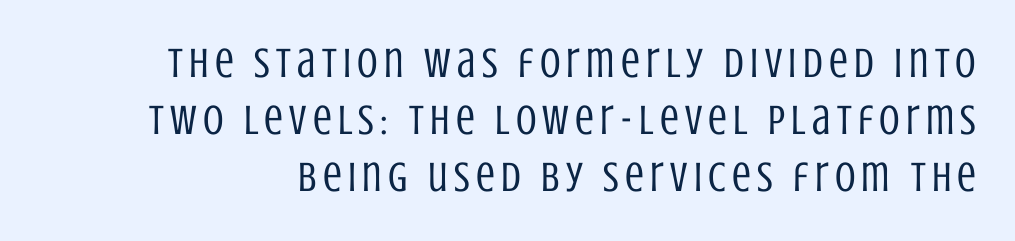
The image shows 42 px regular-weight, condensed sans-serif type, upright; set normal line spacing (1.36x), not underlined; low stroke contrast and a large x-height.
